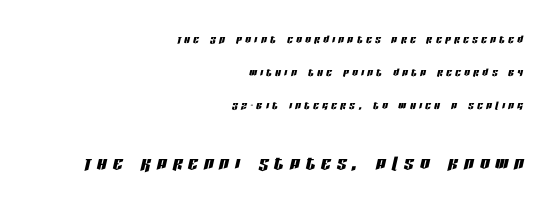
The image shows 24 px text type, italic (leaning right); set right-aligned, loose line spacing (2.34x), unusually wide letter spacing (+0.25 em), not underlined; the second (bottom) block is 1.71x larger.
